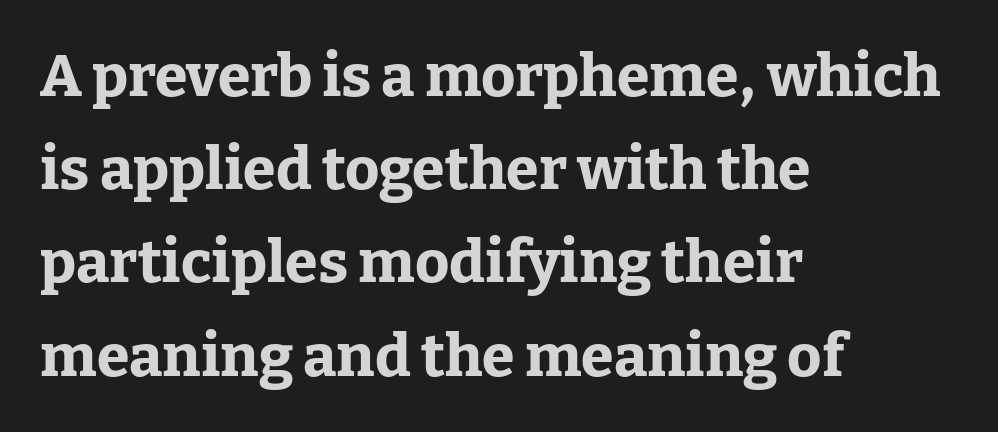
Q: Is the text bold? A: Yes.
Q: Is the text italic (slanted)? A: No, it is upright.
Q: Is the typeface a serif or a sans-serif typeface? A: Serif.
Q: Is the text underlined? A: No.
Q: How is the paragraph aligned? A: Left-aligned.
Q: Is the spacing between letters normal or unusually wide? A: Normal.
Q: Is the spacing between lines tight, normal or loose? A: Normal.
Q: Width (condensed, normal, or wide)? A: Normal.
Q: Stroke contrast? A: Low.
Q: x-height? A: Medium.
Q: Monospaced? A: No.
